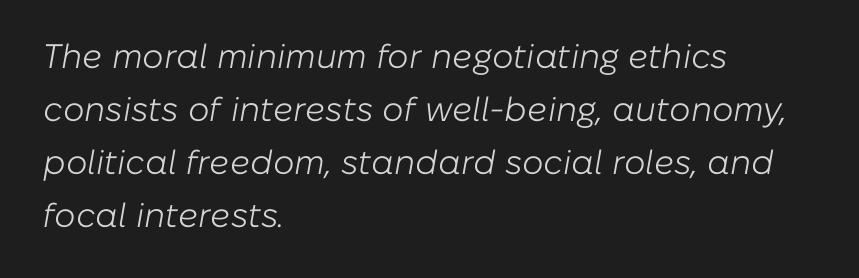
These lines are set flush left with a ragged right edge. A typesetter would mark this as italic. Students, note that the glyphs here touch the page at normal intervals. Check under the words: just untouched page. Quick note: interline space is typical. The font is comparable to plain body text, perhaps lighter.
